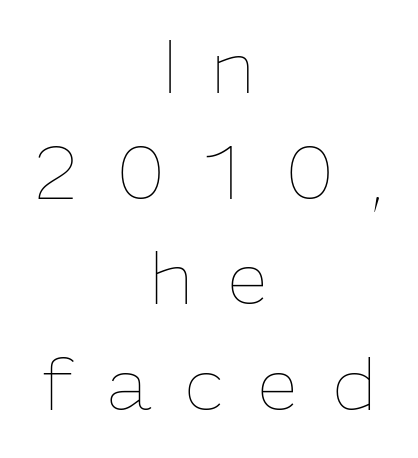
Alignment: centered. Varying glyph widths throughout — classic text-font behaviour. A typesetter would call this leading conventional body-copy spacing. No italicization has been applied; the sample stays upright. Spacing between characters has been opened up far beyond the box default. Heaviness? Minimal to ordinary, like unemphasized prose.
